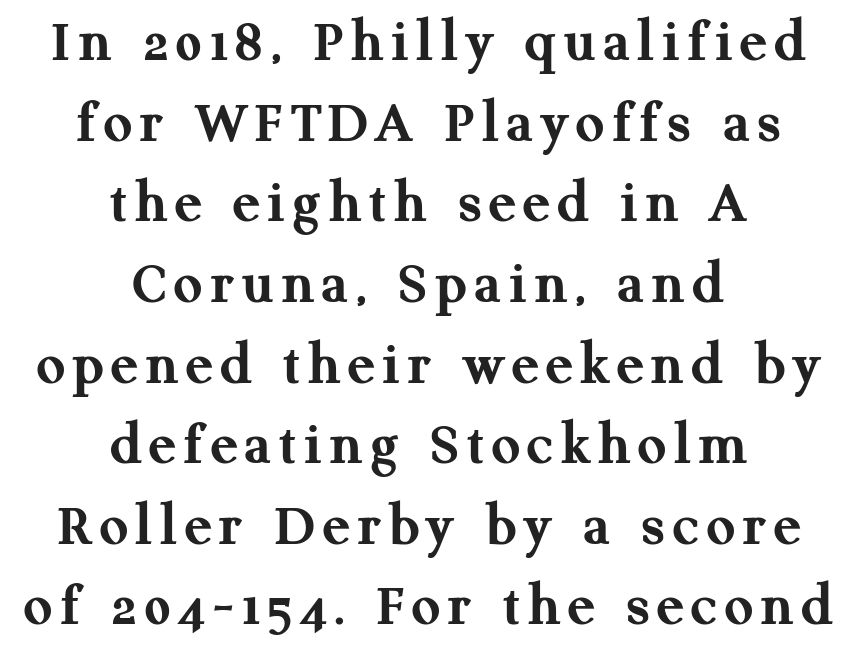
Q: Is the text bold? A: Yes.
Q: Is the text italic (slanted)? A: No, it is upright.
Q: Is the typeface a serif or a sans-serif typeface? A: Serif.
Q: Is the text underlined? A: No.
Q: How is the paragraph aligned? A: Centered.
Q: Is the spacing between lines tight, normal or loose? A: Normal.
Q: Width (condensed, normal, or wide)? A: Normal.
Q: Stroke contrast? A: Medium.
Q: x-height? A: Medium.
Q: Monospaced? A: No.
